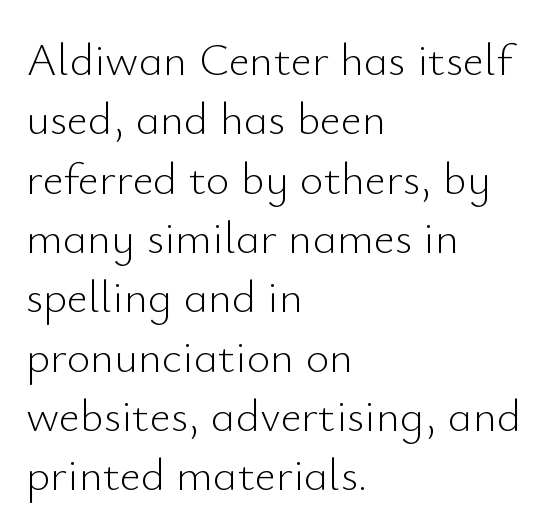
Q: Is the text bold? A: No.
Q: Is the text italic (slanted)? A: No, it is upright.
Q: Is the typeface a serif or a sans-serif typeface? A: Sans-serif.
Q: Is the text underlined? A: No.
Q: How is the paragraph aligned? A: Left-aligned.
Q: Is the spacing between letters normal or unusually wide? A: Normal.
Q: Is the spacing between lines tight, normal or loose? A: Normal.
Q: Width (condensed, normal, or wide)? A: Normal.
Q: Stroke contrast? A: Low.
Q: x-height? A: Small.
Q: Monospaced? A: No.
